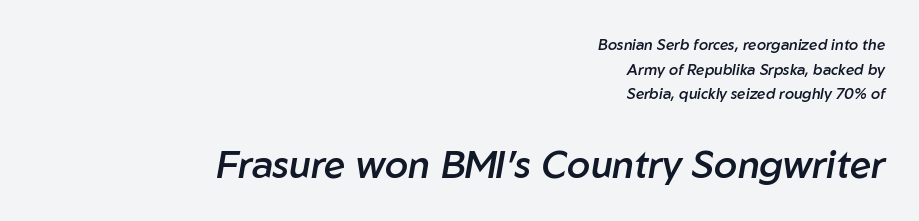
Q: Is the text bold? A: Semi-bold.
Q: Is the text italic (slanted)? A: Yes, it leans right by about 10 degrees.
Q: Is the text underlined? A: No.
Q: How is the paragraph aligned? A: Right-aligned.
Q: Is the spacing between letters normal or unusually wide? A: Normal.
Q: Is the spacing between lines tight, normal or loose? A: Normal.
Q: Which block of text is set in a larger size, the first (top) or the second (bottom)? A: The second (bottom) one.
Q: Width (condensed, normal, or wide)? A: Normal.
Q: Stroke contrast? A: Low.
Q: x-height? A: Medium.
Q: Monospaced? A: No.
